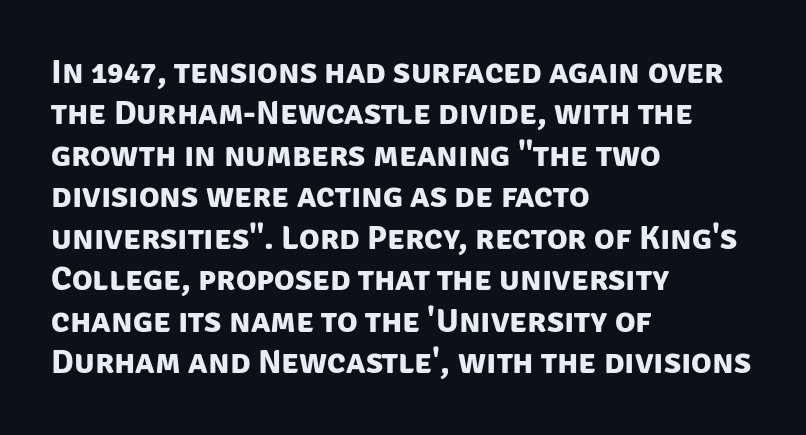
The image shows 34 px bold sans-serif type; set left-aligned, line spacing 1.22x, normal letter spacing, not underlined; low stroke contrast and a large x-height.
